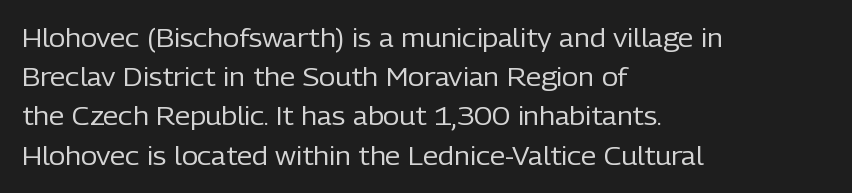
Is this a heavy cut? Hardly; it is regular or lighter. In CSS terms this would be text-align: left. Words appear dense and cohesive because spacing is normal. The gap between lines stays unmarked. Reading down the column, the eye jumps a familiar distance to each next line. This is roman type, the default non-slanted kind.
